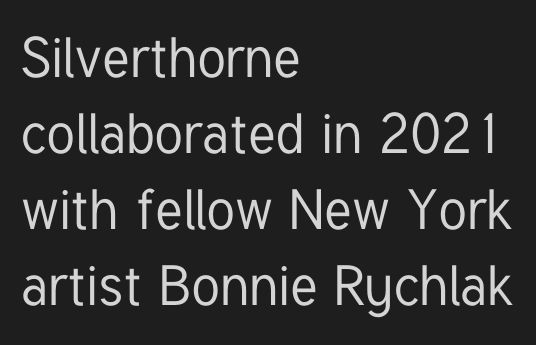
The image shows 56 px condensed sans-serif type, upright; set left-aligned, normal line spacing (1.36x), normal letter spacing, not underlined; low stroke contrast and a medium x-height.
